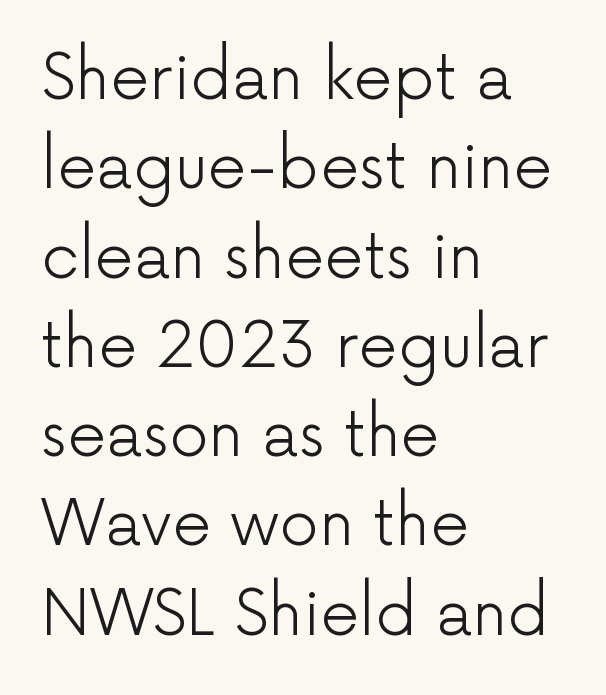
Q: Is the text bold? A: No.
Q: Is the text italic (slanted)? A: No, it is upright.
Q: Is the typeface a serif or a sans-serif typeface? A: Sans-serif.
Q: Is the text underlined? A: No.
Q: How is the paragraph aligned? A: Left-aligned.
Q: Is the spacing between letters normal or unusually wide? A: Normal.
Q: Is the spacing between lines tight, normal or loose? A: Normal.
Q: Width (condensed, normal, or wide)? A: Normal.
Q: Stroke contrast? A: Low.
Q: x-height? A: Medium.
Q: Monospaced? A: No.
